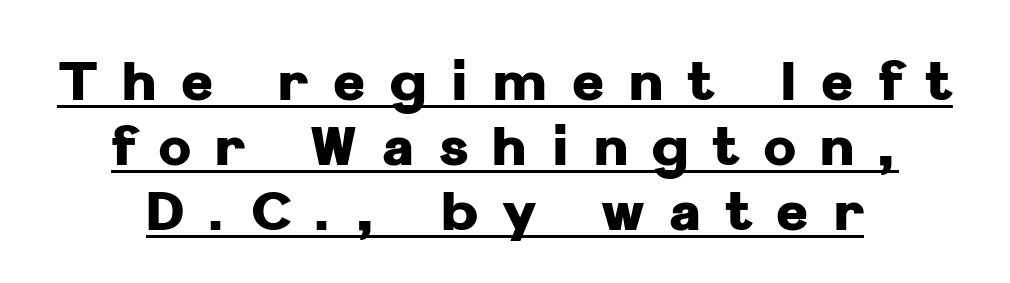
{"serif": "no", "italic": "no", "bold": "yes", "weight": "heavy", "width": "normal", "stroke_contrast": "low", "x_height": "medium", "monospaced": "no", "underline": "yes", "align": "center", "line_spacing_ratio": 1.18, "letter_spacing": "wide", "letter_spacing_em": 0.44, "glyph_px": 55}
